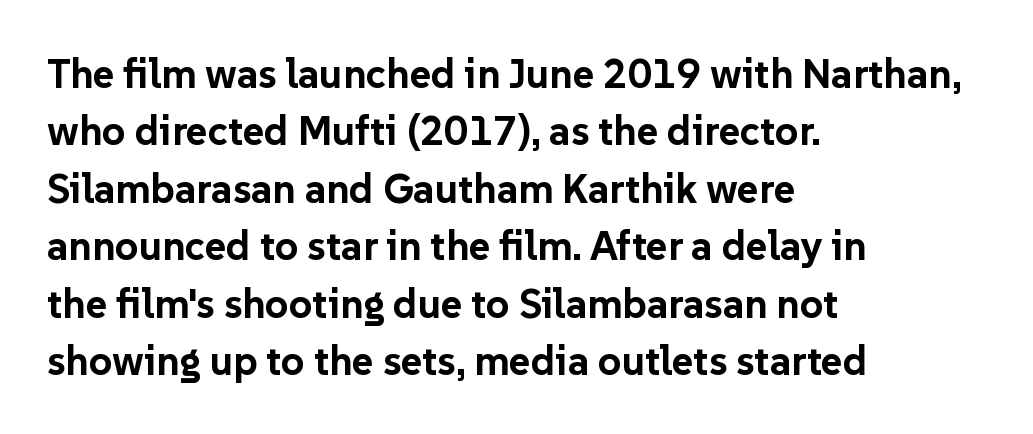
The image shows 41 px bold sans-serif type, upright; set left-aligned, normal line spacing (1.4x), normal letter spacing, not underlined; low stroke contrast and a medium x-height.
